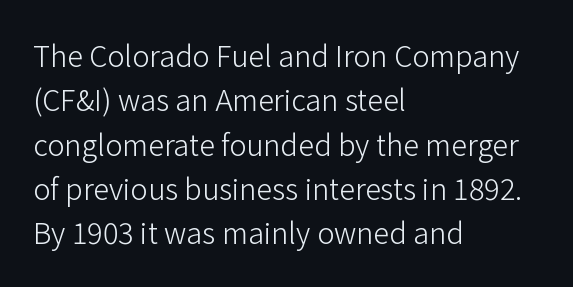
The image shows 29 px light sans-serif type, upright; set left-aligned, normal line spacing (1.53x), normal letter spacing, not underlined; low stroke contrast and a medium x-height.
